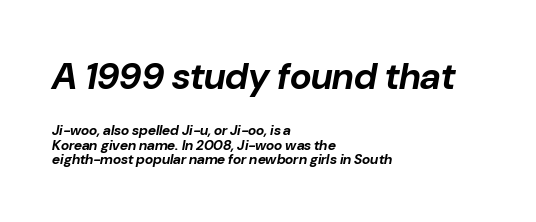
The foot of each line stays bare and open. The gaps between neighbouring characters are ordinary and unremarkable. A classic flush-left, rag-right setting is used for this passage. Italic: yes, the glyphs are oblique.
